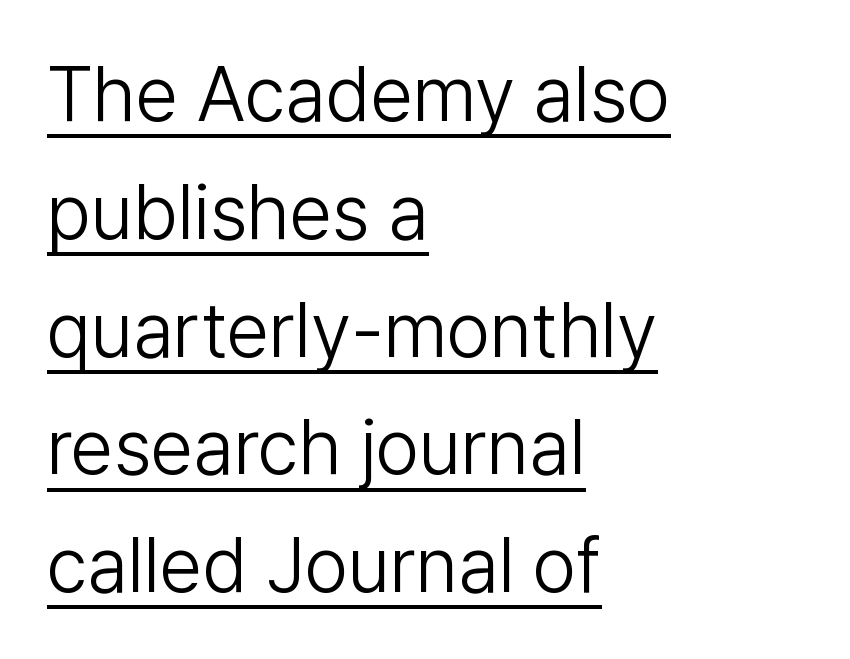
Counters stay open thanks to moderate or lighter strokes. This is sans-serif lettering, the kind often seen on screens and signage. Compared with undecorated copy, this sample adds a rule below the words. The face used here is proportionally spaced, like ordinary book or web type.
